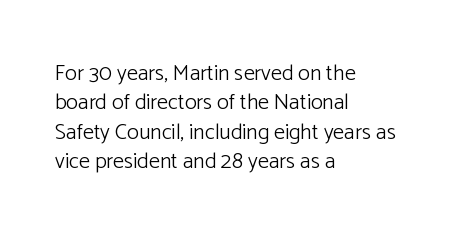
The image shows 22 px text type, upright; set left-aligned, normal line spacing (1.33x), normal letter spacing, not underlined.
